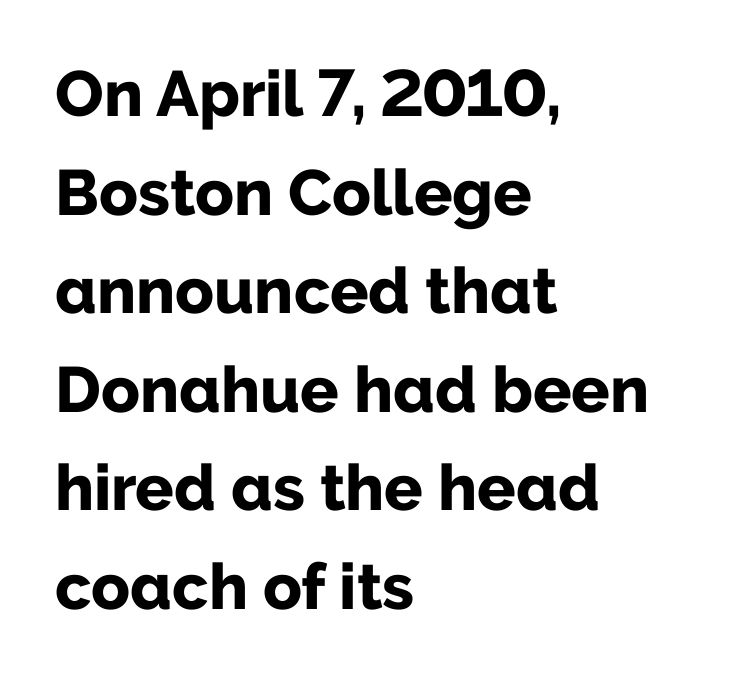
Q: Is the text bold? A: Yes.
Q: Is the text italic (slanted)? A: No, it is upright.
Q: Is the typeface a serif or a sans-serif typeface? A: Sans-serif.
Q: Is the text underlined? A: No.
Q: How is the paragraph aligned? A: Left-aligned.
Q: Is the spacing between letters normal or unusually wide? A: Normal.
Q: Is the spacing between lines tight, normal or loose? A: Normal.
Q: Width (condensed, normal, or wide)? A: Normal.
Q: Stroke contrast? A: Low.
Q: x-height? A: Medium.
Q: Monospaced? A: No.
